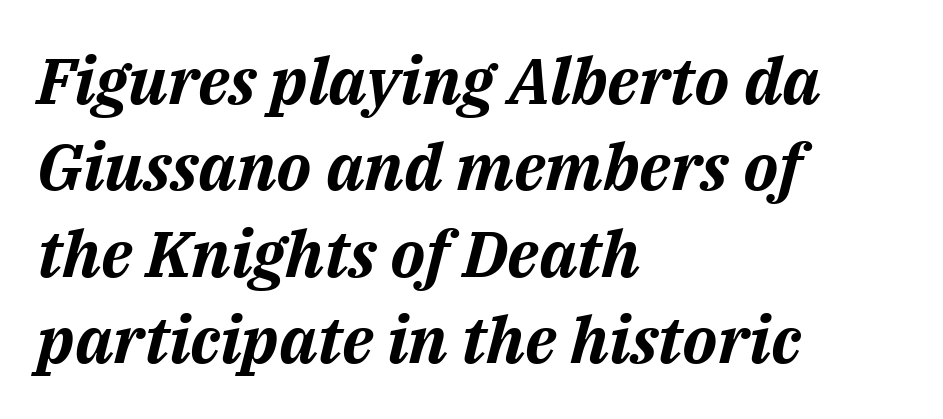
All the whitespace from short lines collects on the right. A normal amount of white space separates one row of letters from the next. The rendering applies a slant to the glyphs. You could call the tracking neutral — neither tight nor loose. A typesetter would call this proportional, since set widths differ per character.
